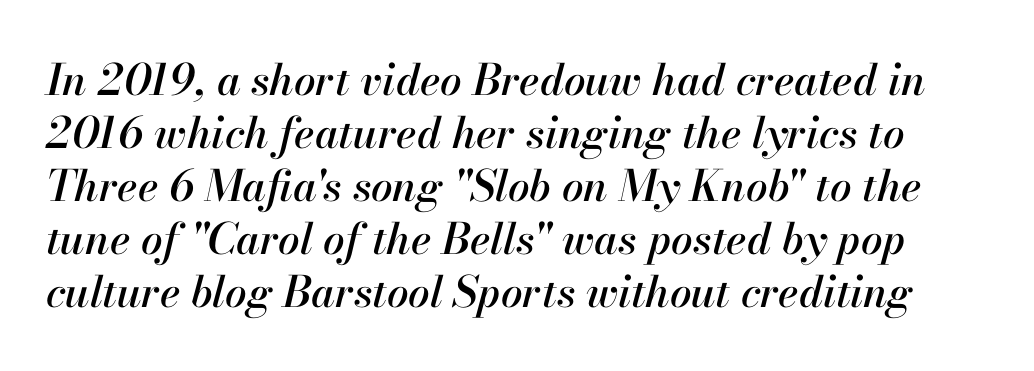
The image shows 43 px text type, italic (leaning right); set line spacing 1.23x, normal letter spacing, not underlined; high stroke contrast and a small x-height.
